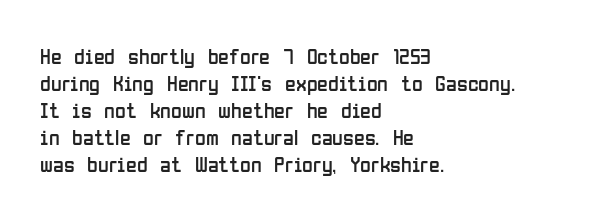
{"italic": "no", "bold": "no", "underline": "no", "align": "left", "line_spacing_ratio": 1.23, "letter_spacing": "normal", "letter_spacing_em": 0.0, "glyph_px": 22}
